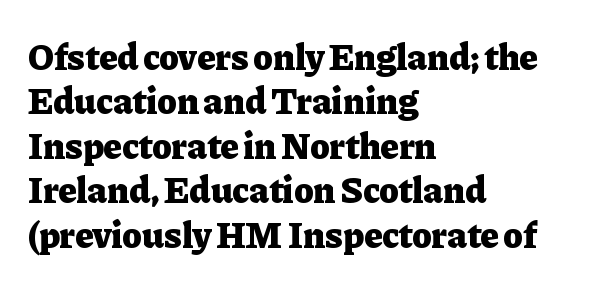
Q: Is the text bold? A: Yes.
Q: Is the text italic (slanted)? A: No, it is upright.
Q: Is the typeface a serif or a sans-serif typeface? A: Serif.
Q: Is the text underlined? A: No.
Q: How is the paragraph aligned? A: Left-aligned.
Q: Is the spacing between letters normal or unusually wide? A: Normal.
Q: Width (condensed, normal, or wide)? A: Normal.
Q: Stroke contrast? A: Low.
Q: x-height? A: Medium.
Q: Monospaced? A: No.
